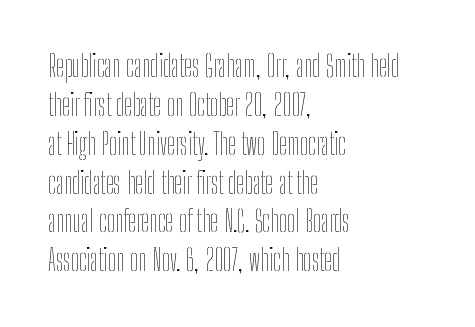
{"italic": "no", "bold": "no", "weight": "thin", "width": "condensed", "stroke_contrast": "low", "x_height": "medium", "monospaced": "no", "underline": "no", "align": "left", "line_spacing": "normal", "line_spacing_ratio": 1.34, "letter_spacing": "normal", "letter_spacing_em": 0.0, "glyph_px": 29}
